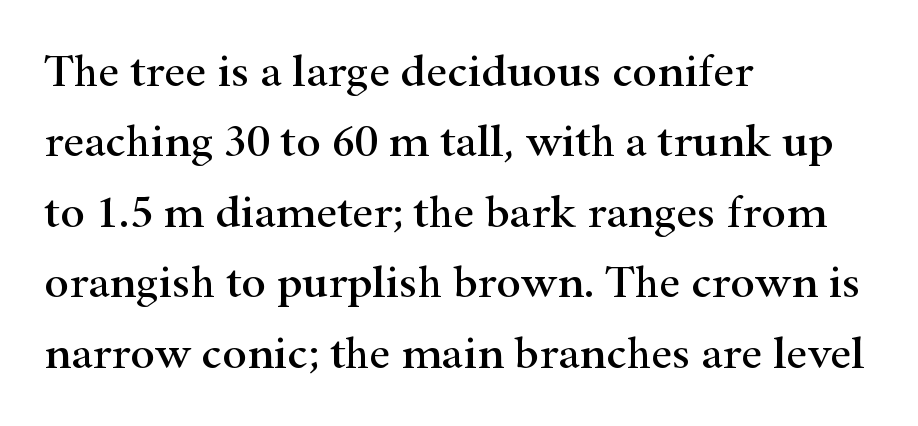
{"serif": "yes", "italic": "no", "width": "wide", "stroke_contrast": "high", "x_height": "small", "monospaced": "no", "underline": "no", "align": "left", "line_spacing": "normal", "line_spacing_ratio": 1.53, "letter_spacing": "normal", "letter_spacing_em": 0.0, "glyph_px": 46}
